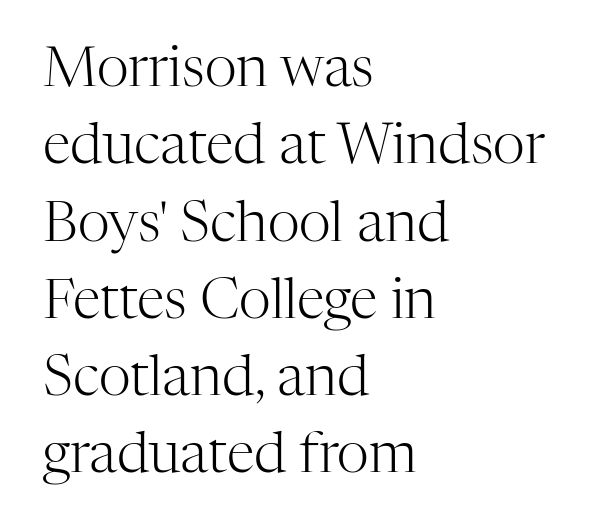
The image shows 56 px light serif type, upright; set left-aligned, normal line spacing (1.38x), normal letter spacing, not underlined; high stroke contrast and a medium x-height.
